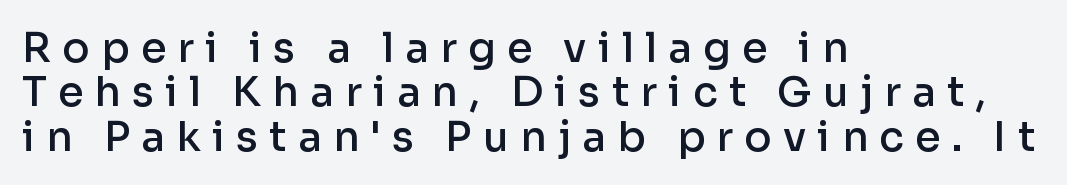
Q: Is the text bold? A: Semi-bold.
Q: Is the text italic (slanted)? A: No, it is upright.
Q: Is the typeface a serif or a sans-serif typeface? A: Sans-serif.
Q: Is the text underlined? A: No.
Q: How is the paragraph aligned? A: Left-aligned.
Q: Is the spacing between letters normal or unusually wide? A: Unusually wide.
Q: Is the spacing between lines tight, normal or loose? A: Tight.
Q: Width (condensed, normal, or wide)? A: Normal.
Q: Stroke contrast? A: Low.
Q: x-height? A: Medium.
Q: Monospaced? A: No.
